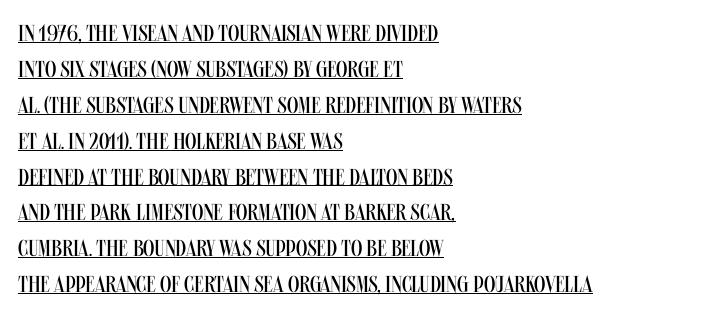
{"italic": "no", "bold": "no", "underline": "yes", "align": "left", "line_spacing": "normal", "line_spacing_ratio": 1.56, "letter_spacing": "normal", "letter_spacing_em": 0.0, "glyph_px": 23}
